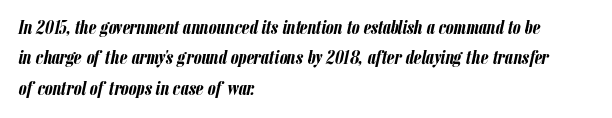
Nobody touched the tracking dial on this one. The passage shown stacks its lines at a standard gap. Style check: oblique. These words are printed bold, with thick strokes throughout. The paragraph shown leans on its left margin.
